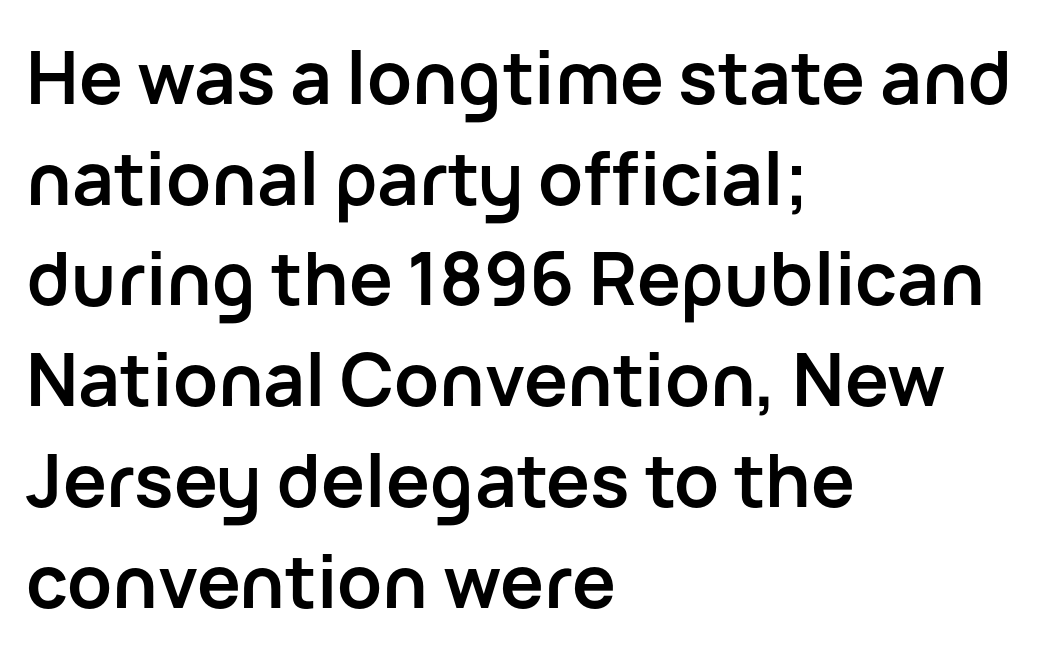
Q: Is the text bold? A: Yes.
Q: Is the text italic (slanted)? A: No, it is upright.
Q: Is the typeface a serif or a sans-serif typeface? A: Sans-serif.
Q: Is the text underlined? A: No.
Q: How is the paragraph aligned? A: Left-aligned.
Q: Is the spacing between letters normal or unusually wide? A: Normal.
Q: Is the spacing between lines tight, normal or loose? A: Normal.
Q: Width (condensed, normal, or wide)? A: Normal.
Q: Stroke contrast? A: Low.
Q: x-height? A: Medium.
Q: Monospaced? A: No.
